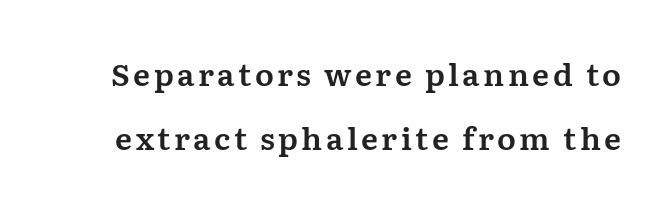
Q: Is the text italic (slanted)? A: No, it is upright.
Q: Is the typeface a serif or a sans-serif typeface? A: Serif.
Q: Is the text underlined? A: No.
Q: Is the spacing between lines tight, normal or loose? A: Loose.
Q: Width (condensed, normal, or wide)? A: Normal.
Q: Stroke contrast? A: Medium.
Q: x-height? A: Medium.
Q: Monospaced? A: No.
